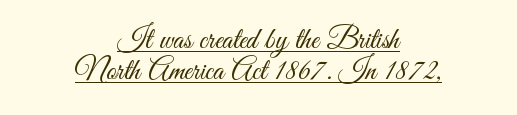
Q: Is the text bold? A: No.
Q: Is the text italic (slanted)? A: Yes.
Q: Is the typeface a serif or a sans-serif typeface? A: Sans-serif.
Q: Is the text underlined? A: Yes.
Q: How is the paragraph aligned? A: Centered.
Q: Is the spacing between letters normal or unusually wide? A: Normal.
Q: Is the spacing between lines tight, normal or loose? A: Tight.
Q: Width (condensed, normal, or wide)? A: Condensed.
Q: Stroke contrast? A: Medium.
Q: x-height? A: Small.
Q: Monospaced? A: No.
